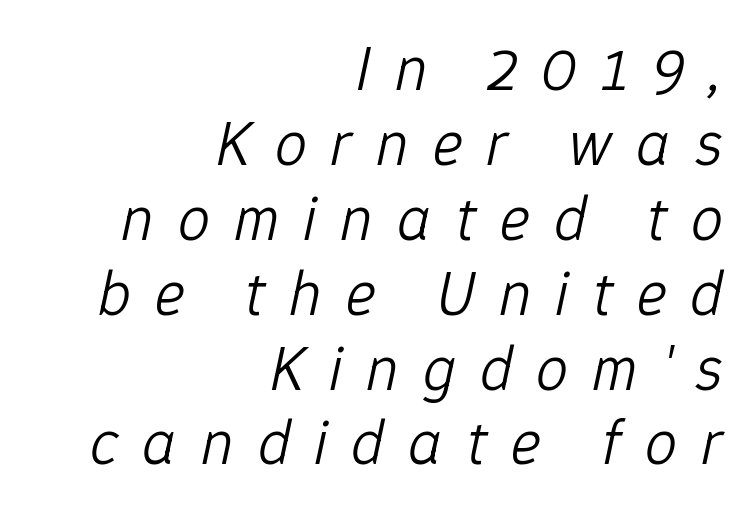
The image shows 64 px light type, italic (leaning right); set right-aligned, line spacing 1.17x, unusually wide letter spacing (+0.37 em), not underlined; low stroke contrast and a medium x-height.
